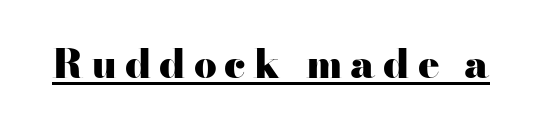
Are there feet on the stems? There are — it's a serif. Character widths vary here, with narrow letters taking less room than wide ones. The lettering holds an erect, upright posture throughout. Pretty heavy lettering here — definitely bold. This sample carries an underscore along the baseline area.
